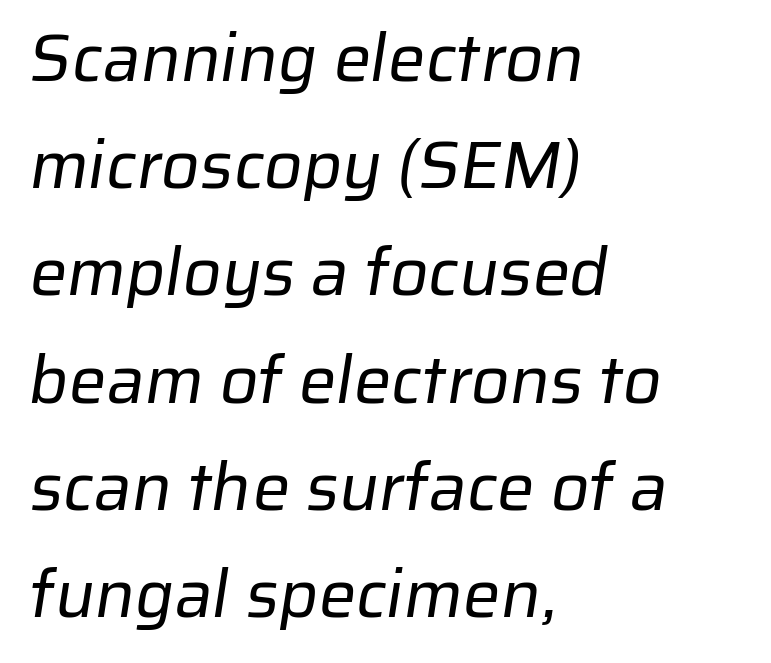
Q: Is the text bold? A: No.
Q: Is the typeface a serif or a sans-serif typeface? A: Sans-serif.
Q: Is the text underlined? A: No.
Q: How is the paragraph aligned? A: Left-aligned.
Q: Is the spacing between letters normal or unusually wide? A: Normal.
Q: Is the spacing between lines tight, normal or loose? A: Normal.
Q: Width (condensed, normal, or wide)? A: Normal.
Q: Stroke contrast? A: Low.
Q: x-height? A: Medium.
Q: Monospaced? A: No.
